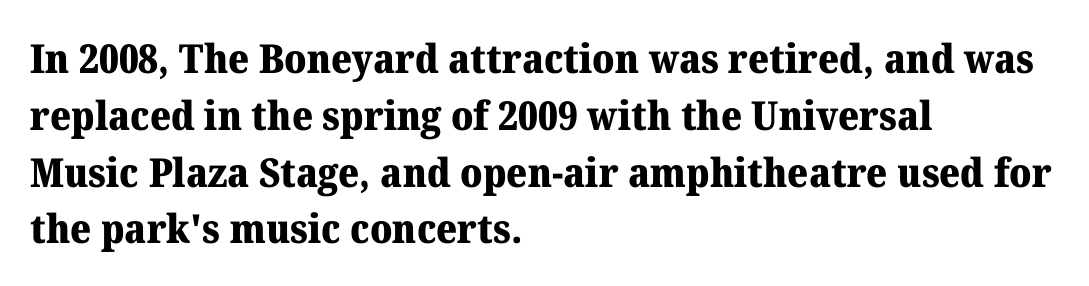
Leading: standard. What kind of face is this? One with serifs. Spacing verdict: proportional, widths tailored to each character. The face used here has the dense, thick strokes of a bold. The passage is arranged the way most books set body copy — flush left.
